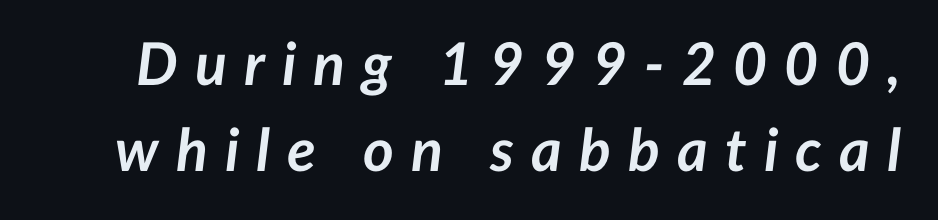
The image shows 59 px semibold type, italic (leaning right); set normal line spacing (1.45x), unusually wide letter spacing (+0.29 em), not underlined; low stroke contrast and a medium x-height.
